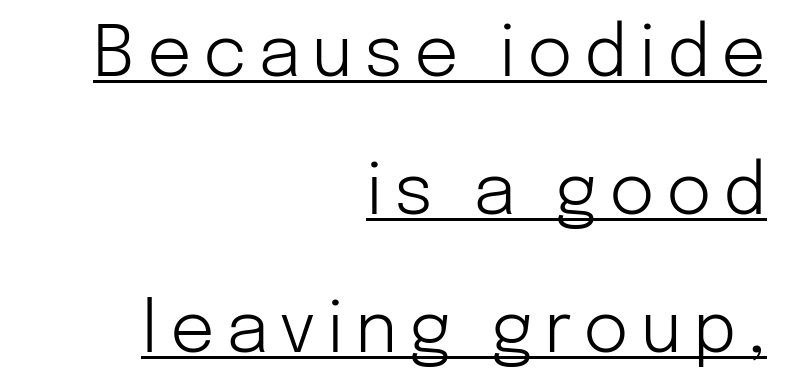
To sum up the face: it is a sans, with no serifs. A roman cut, with each character standing at attention. Stem width sits at or under what a default text font uses. Teacher's note: observe the even right margin — that is flush-right alignment. These characters rest on top of a visible drawn line. The vertical gap from one line to the next is large.
